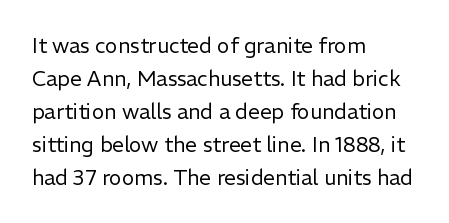
The image shows 21 px text type, upright; set left-aligned, normal line spacing (1.57x), normal letter spacing, not underlined.
